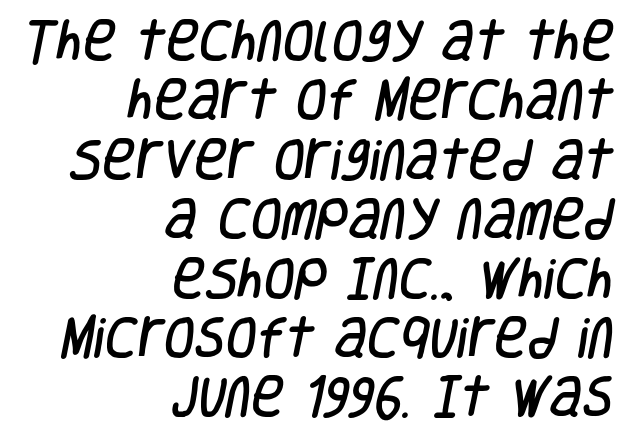
The image shows 45 px condensed sans-serif type; set right-aligned, normal line spacing (1.32x), normal letter spacing, not underlined; low stroke contrast and a large x-height.
